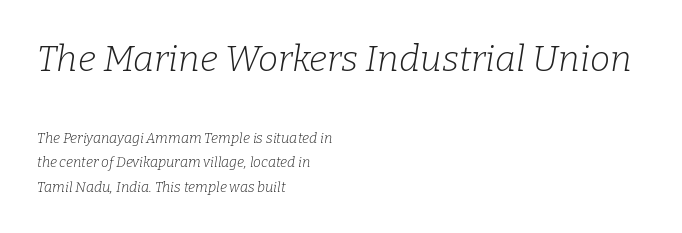
A typesetter would mark this as italic. Left-aligned paragraph, ragged on the right. Character widths vary here, with narrow letters taking less room than wide ones. Between one letter and the next there's only the usual sliver of space. Which of the two is more prominent by size? The first, at the top.
